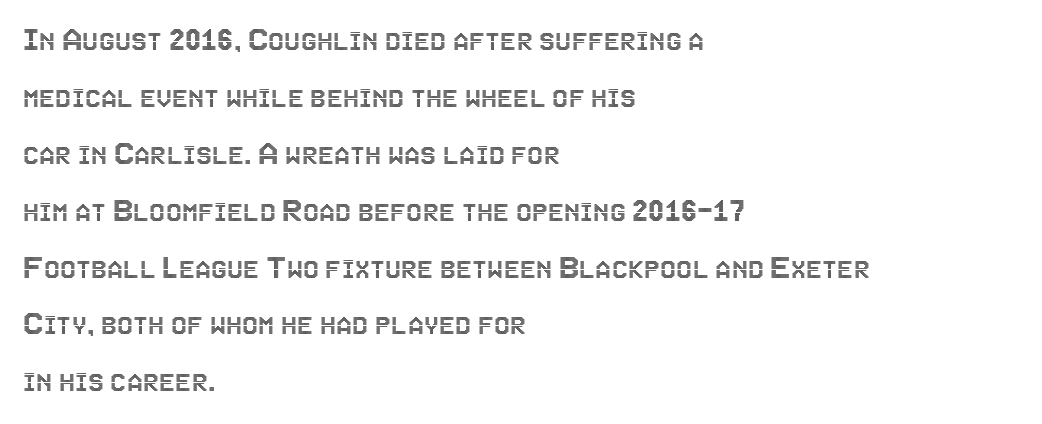
When letters stand straight like this, we call the style roman or upright. The face used here is rendered with its standard letterfit. Line beginnings align vertically; line endings do not. Do the characters align in a grid? No, the font is proportional.
